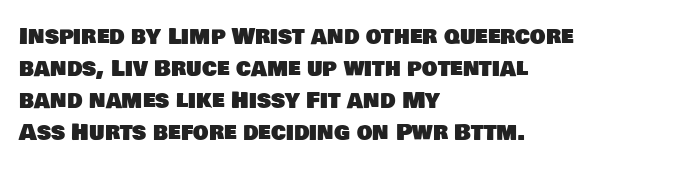
{"underline": "no", "align": "left", "line_spacing": "normal", "line_spacing_ratio": 1.45, "letter_spacing": "normal", "letter_spacing_em": 0.0, "glyph_px": 22}
